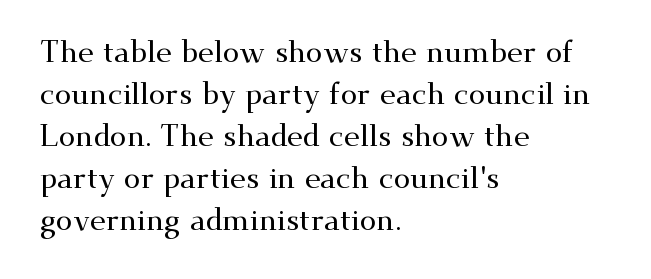
The image shows 30 px wide serif type, upright; set left-aligned, normal line spacing (1.4x), normal letter spacing, not underlined; medium stroke contrast and a small x-height.
